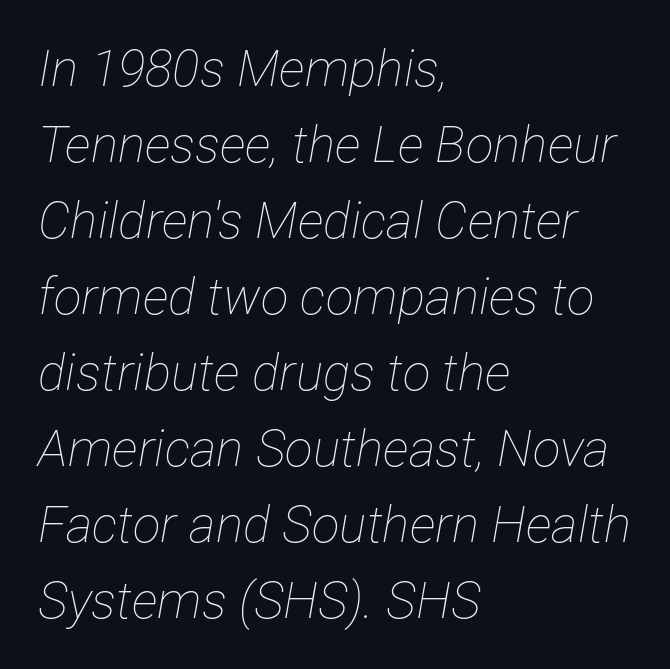
{"italic": "yes", "lean": "right", "slant_degrees": 12, "bold": "no", "weight": "thin", "width": "condensed", "stroke_contrast": "low", "x_height": "medium", "monospaced": "no", "underline": "no", "align": "left", "line_spacing": "normal", "line_spacing_ratio": 1.49, "letter_spacing": "normal", "letter_spacing_em": 0.0, "glyph_px": 51}
